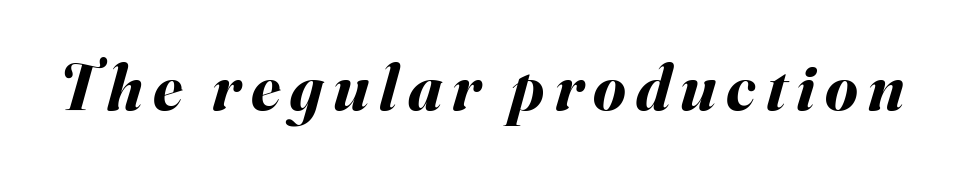
{"italic": "yes", "lean": "right", "slant_degrees": 16, "bold": "yes", "weight": "bold", "width": "normal", "stroke_contrast": "medium", "x_height": "small", "monospaced": "no", "underline": "no", "glyph_px": 66}
